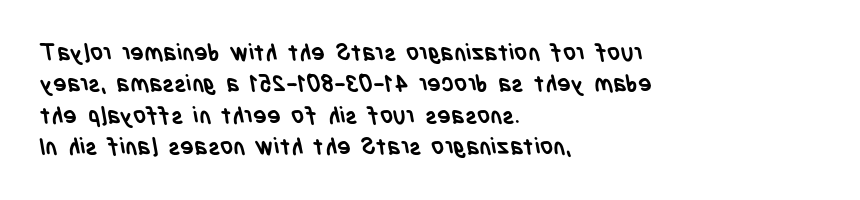
Observe the ordinary spacing: letters are neighbours, not strangers. Is the block centered? No — it sits flush against the left margin. Regular leading. Descender tails drop into unmarked territory. Heavy-handed strokes throughout: this text is bold.
